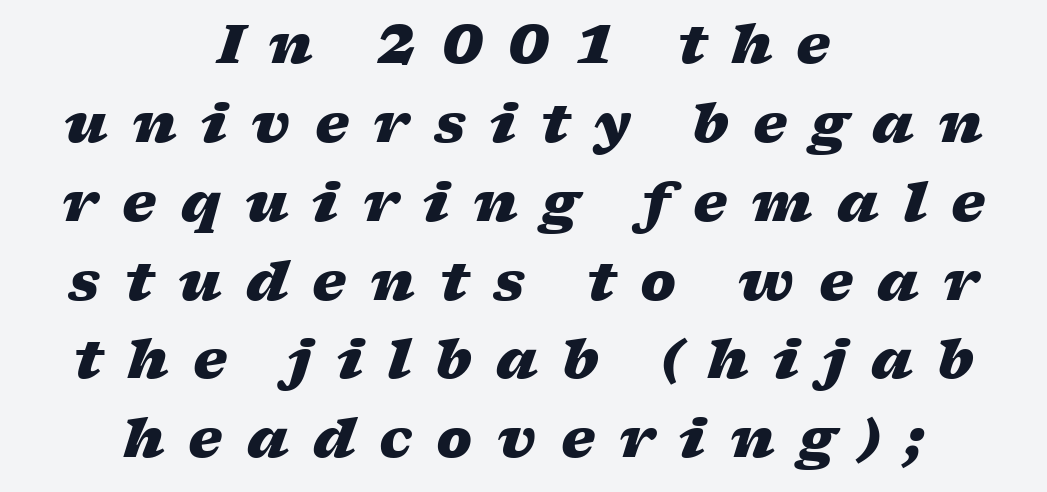
The image shows 54 px heavy, wide type, italic (leaning right); set centered, normal line spacing (1.46x), unusually wide letter spacing (+0.45 em), not underlined; low stroke contrast and a medium x-height.
